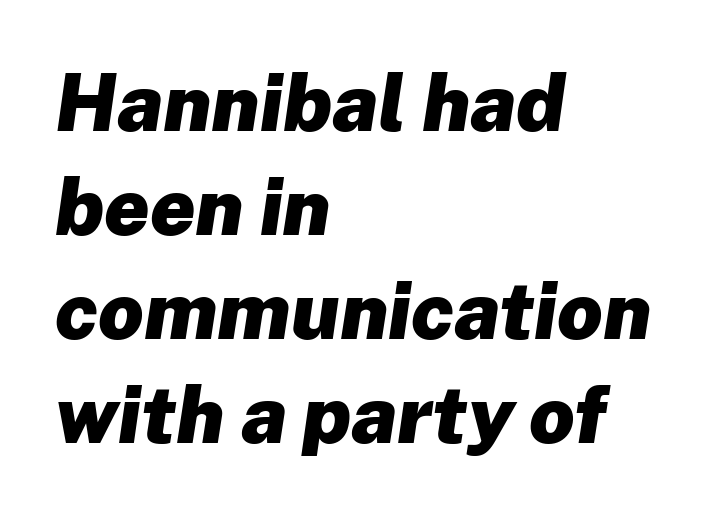
Typesetter's note: full bold, strokes at maximum text heaviness. Quick note: italic. Short note: letters normally spaced. Caption: multi-line text, flush left, ragged right. Each new line begins a customary step beneath the previous one. These lines are rendered in a variable-pitch font.
